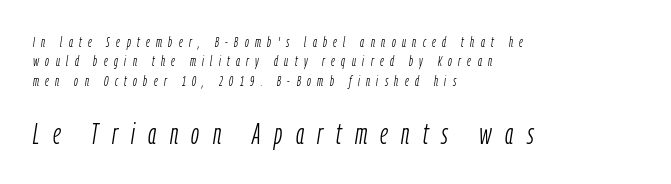
{"italic": "yes", "lean": "right", "slant_degrees": 9, "bold": "no", "weight": "light", "width": "condensed", "stroke_contrast": "low", "x_height": "medium", "monospaced": "no", "underline": "no", "align": "left", "line_spacing": "normal", "line_spacing_ratio": 1.39, "letter_spacing": "wide", "letter_spacing_em": 0.46, "larger_block": "second", "size_ratio": 2.07, "glyph_px": 29}
